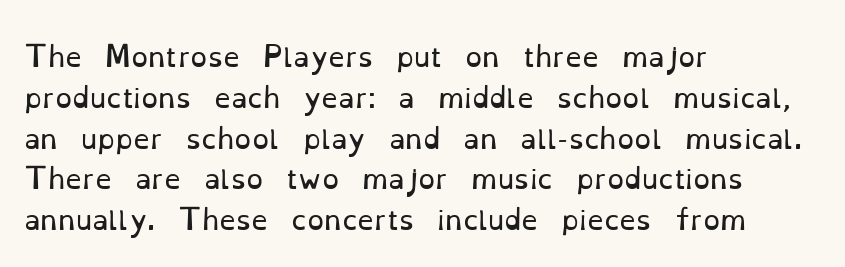
Q: Is the text bold? A: No.
Q: Is the text italic (slanted)? A: No, it is upright.
Q: Is the text underlined? A: No.
Q: How is the paragraph aligned? A: Left-aligned.
Q: Is the spacing between letters normal or unusually wide? A: Normal.
Q: Is the spacing between lines tight, normal or loose? A: Normal.
